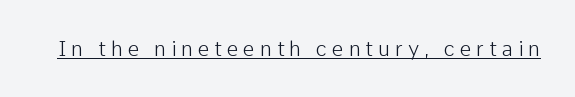
{"italic": "no", "bold": "no", "underline": "yes", "letter_spacing": "wide", "letter_spacing_em": 0.23, "glyph_px": 21}
